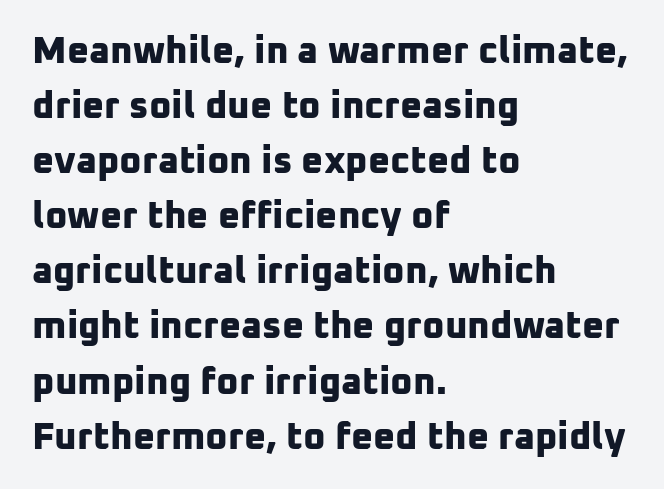
{"serif": "no", "bold": "yes", "weight": "bold", "width": "normal", "stroke_contrast": "low", "x_height": "medium", "monospaced": "no", "underline": "no", "align": "left", "line_spacing": "normal", "line_spacing_ratio": 1.45, "letter_spacing": "normal", "letter_spacing_em": 0.0, "glyph_px": 38}
